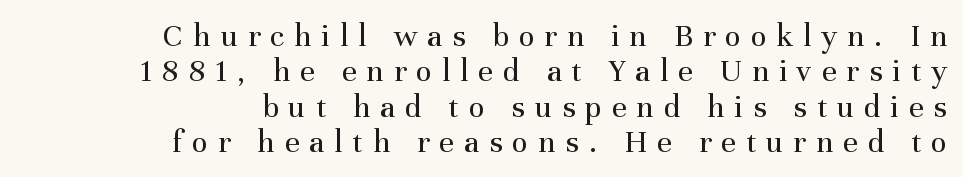
Q: Is the text bold? A: No.
Q: Is the text italic (slanted)? A: No, it is upright.
Q: Is the typeface a serif or a sans-serif typeface? A: Serif.
Q: Is the text underlined? A: No.
Q: How is the paragraph aligned? A: Right-aligned.
Q: Is the spacing between letters normal or unusually wide? A: Unusually wide.
Q: Is the spacing between lines tight, normal or loose? A: Tight.
Q: Width (condensed, normal, or wide)? A: Normal.
Q: Stroke contrast? A: Medium.
Q: x-height? A: Medium.
Q: Monospaced? A: No.
